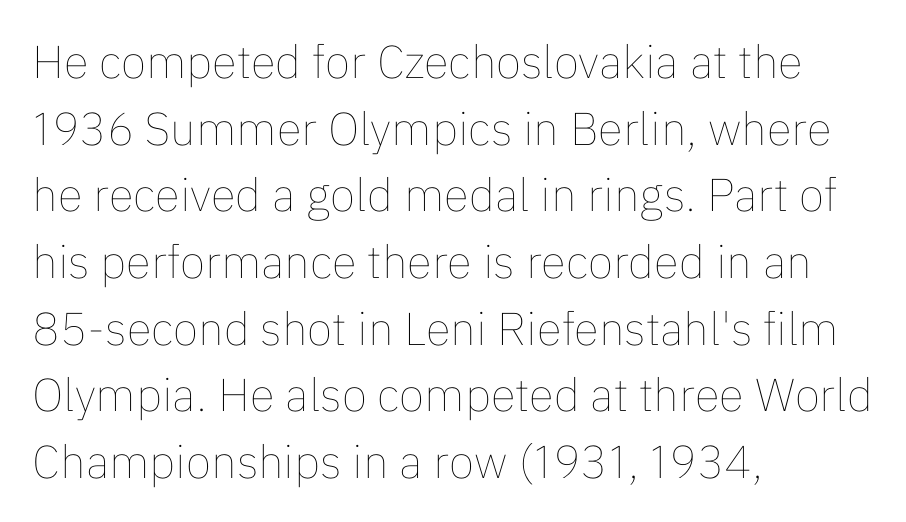
Q: Is the text bold? A: No.
Q: Is the text italic (slanted)? A: No, it is upright.
Q: Is the text underlined? A: No.
Q: How is the paragraph aligned? A: Left-aligned.
Q: Is the spacing between letters normal or unusually wide? A: Normal.
Q: Is the spacing between lines tight, normal or loose? A: Normal.
Q: Width (condensed, normal, or wide)? A: Normal.
Q: Stroke contrast? A: Low.
Q: x-height? A: Medium.
Q: Monospaced? A: No.
